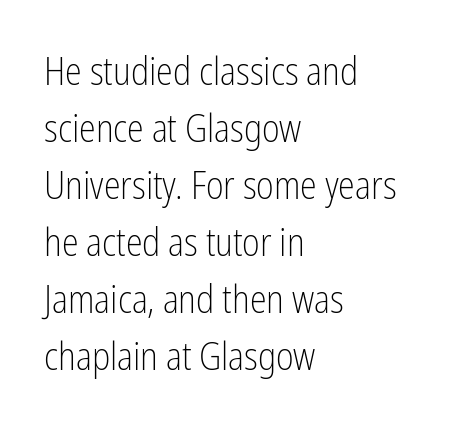
Is the type heavy? It reads as light-to-regular instead. The space between consecutive lines is moderate. Here the designer chose a conventional face with non-uniform glyph widths. Which margin do the lines hug? The left one — the right edge is uneven. Notice how the stems are strictly vertical — no italics here. Unmarked baselines from the first word to the last.
